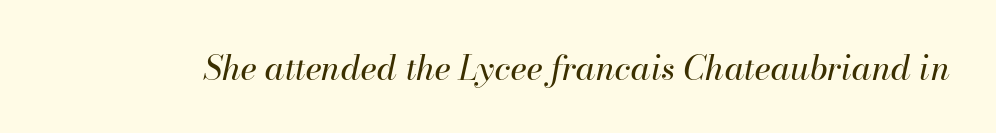
Q: Is the text bold? A: No.
Q: Is the text italic (slanted)? A: Yes, it leans right by about 13 degrees.
Q: Is the text underlined? A: No.
Q: Is the spacing between letters normal or unusually wide? A: Normal.
Q: Width (condensed, normal, or wide)? A: Normal.
Q: Stroke contrast? A: High.
Q: x-height? A: Small.
Q: Monospaced? A: No.
